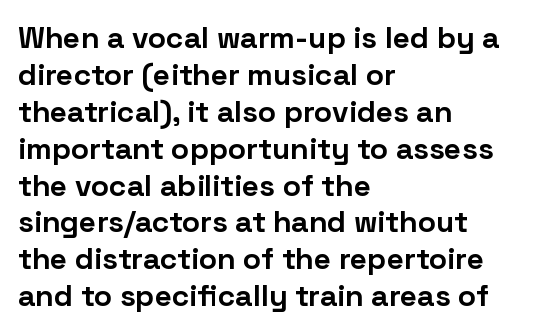
Q: Is the text bold? A: Yes.
Q: Is the text italic (slanted)? A: No, it is upright.
Q: Is the typeface a serif or a sans-serif typeface? A: Sans-serif.
Q: Is the text underlined? A: No.
Q: How is the paragraph aligned? A: Left-aligned.
Q: Is the spacing between letters normal or unusually wide? A: Normal.
Q: Width (condensed, normal, or wide)? A: Normal.
Q: Stroke contrast? A: Low.
Q: x-height? A: Medium.
Q: Monospaced? A: No.
